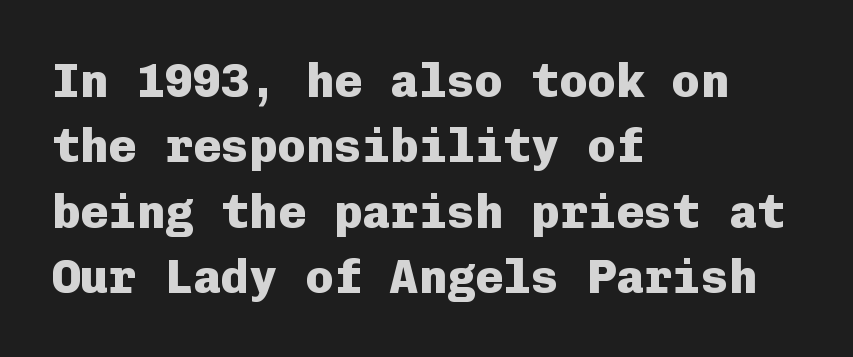
The image shows 47 px heavy sans-serif type, upright, monospaced; set left-aligned, normal line spacing (1.39x), normal letter spacing, not underlined; low stroke contrast and a medium x-height.
